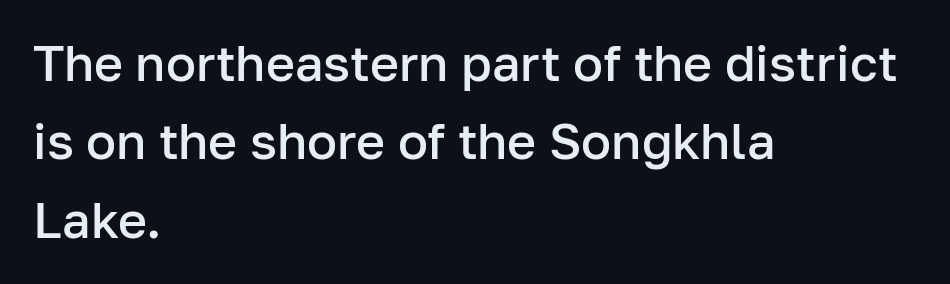
Q: Is the text bold? A: Semi-bold.
Q: Is the text italic (slanted)? A: No, it is upright.
Q: Is the typeface a serif or a sans-serif typeface? A: Sans-serif.
Q: Is the text underlined? A: No.
Q: How is the paragraph aligned? A: Left-aligned.
Q: Is the spacing between letters normal or unusually wide? A: Normal.
Q: Is the spacing between lines tight, normal or loose? A: Normal.
Q: Width (condensed, normal, or wide)? A: Normal.
Q: Stroke contrast? A: Low.
Q: x-height? A: Medium.
Q: Monospaced? A: No.
